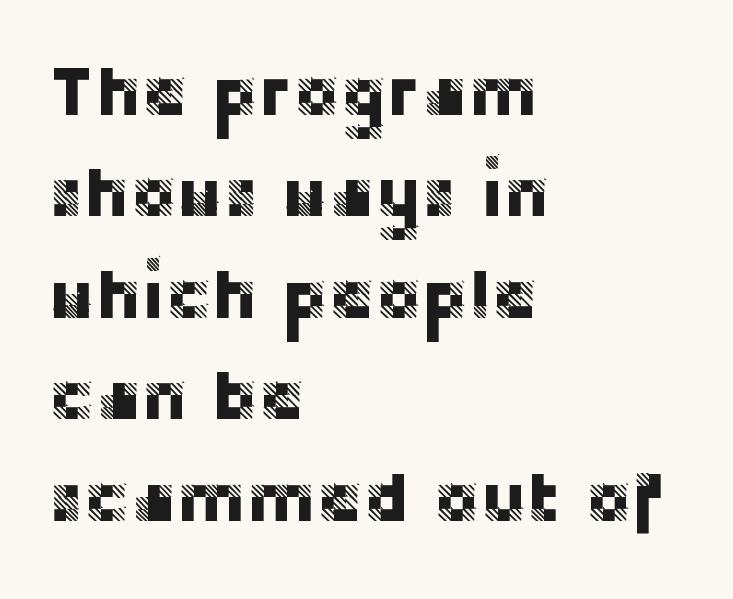
The image shows 70 px sans-serif type, upright; set left-aligned, normal line spacing (1.45x), normal letter spacing, not underlined; low stroke contrast and a large x-height.
